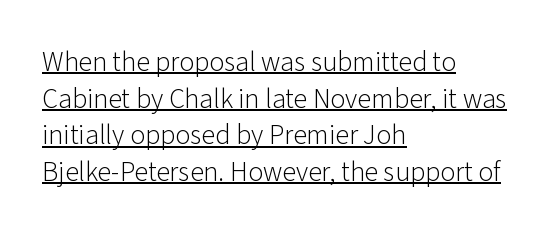
Q: Is the text bold? A: No.
Q: Is the text italic (slanted)? A: No, it is upright.
Q: Is the typeface a serif or a sans-serif typeface? A: Sans-serif.
Q: Is the text underlined? A: Yes.
Q: How is the paragraph aligned? A: Left-aligned.
Q: Is the spacing between letters normal or unusually wide? A: Normal.
Q: Is the spacing between lines tight, normal or loose? A: Normal.
Q: Width (condensed, normal, or wide)? A: Normal.
Q: Stroke contrast? A: Low.
Q: x-height? A: Medium.
Q: Monospaced? A: No.
